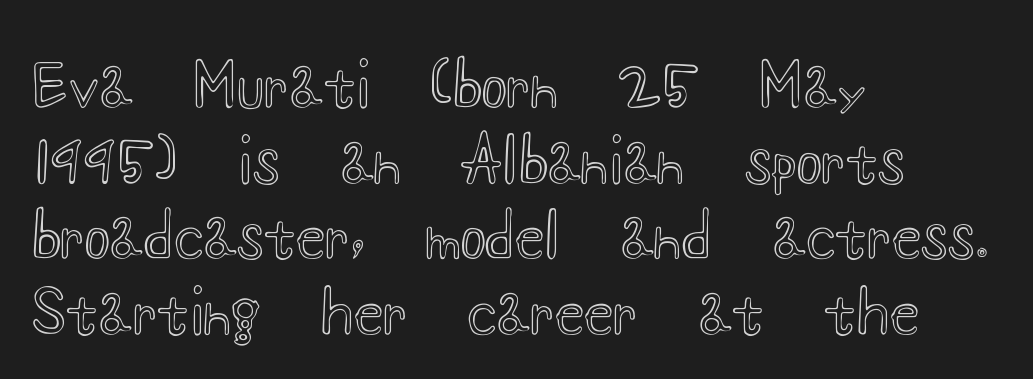
These lines keep a tight, regular rhythm from letter to letter. The rendering anchors every line to the left-hand side. When letters stand straight like this, we call the style roman or upright. Interline gaps are of average width in this sample. Descenders hang freely into open space.
